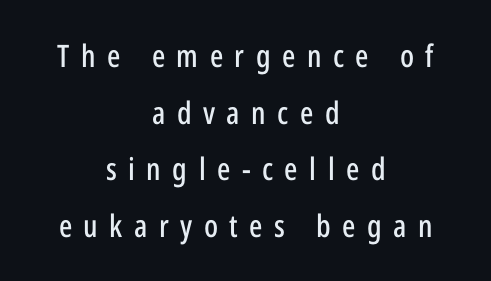
Does the type have serifs? No, each stem ends abruptly. Inter-character spacing is expanded well beyond the font's built-in metrics. These lines are centered, leaving both edges ragged. Descenders hang freely into open space.
